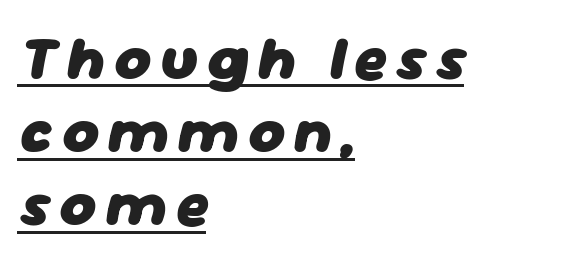
Q: Is the text bold? A: Yes.
Q: Is the text italic (slanted)? A: Yes, it leans right by about 11 degrees.
Q: Is the text underlined? A: Yes.
Q: How is the paragraph aligned? A: Left-aligned.
Q: Width (condensed, normal, or wide)? A: Normal.
Q: Stroke contrast? A: Low.
Q: x-height? A: Medium.
Q: Monospaced? A: No.
